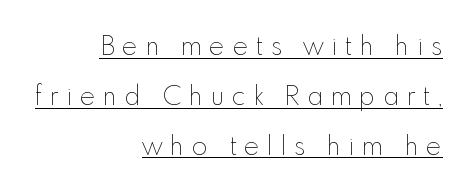
The image shows 26 px text type, upright; set right-aligned, loose line spacing (1.92x), unusually wide letter spacing (+0.29 em), underlined.
